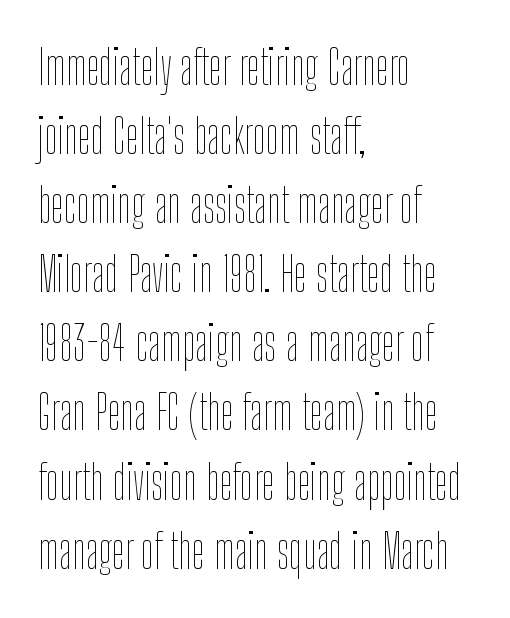
Counters stay open thanks to moderate or lighter strokes. The compositor pushed each line to the left boundary. The face used here is rendered with its standard letterfit. Line spacing here is normal. The words here are not underlined.
